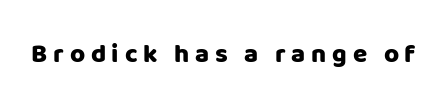
Q: Is the text bold? A: Yes.
Q: Is the text italic (slanted)? A: No, it is upright.
Q: Is the text underlined? A: No.
Q: Is the spacing between letters normal or unusually wide? A: Unusually wide.
